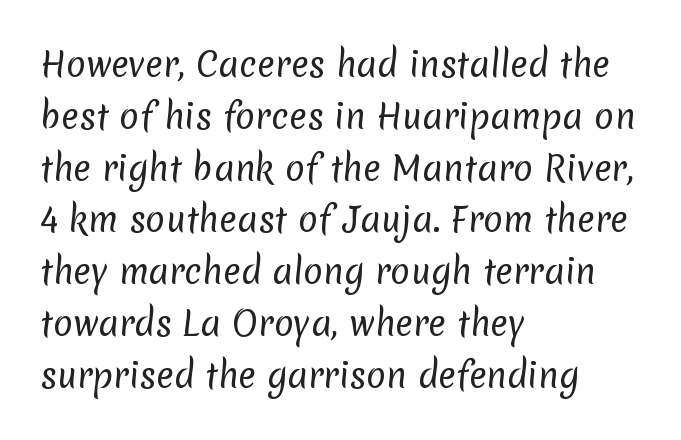
The image shows 33 px regular-weight sans-serif type; set left-aligned, normal line spacing (1.57x), normal letter spacing, not underlined; low stroke contrast and a medium x-height.
